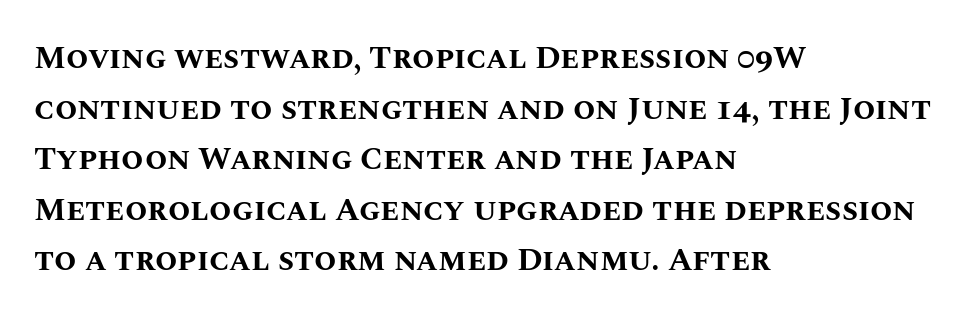
Q: Is the text bold? A: Yes.
Q: Is the text italic (slanted)? A: No, it is upright.
Q: Is the text underlined? A: No.
Q: How is the paragraph aligned? A: Left-aligned.
Q: Is the spacing between letters normal or unusually wide? A: Normal.
Q: Is the spacing between lines tight, normal or loose? A: Normal.
Q: Width (condensed, normal, or wide)? A: Normal.
Q: Stroke contrast? A: Medium.
Q: x-height? A: Large.
Q: Monospaced? A: No.
